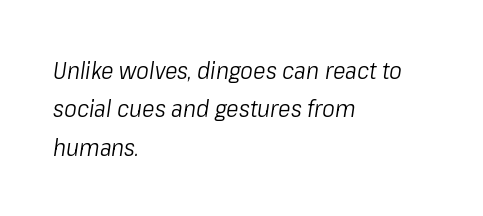
Check the space under the baseline: it is left empty. Quick note: italic. These glyphs show unthickened strokes, regular width or finer. Horizontal alignment here is leftward, the default for most running prose. The rows are spaced the way most documents space them.
